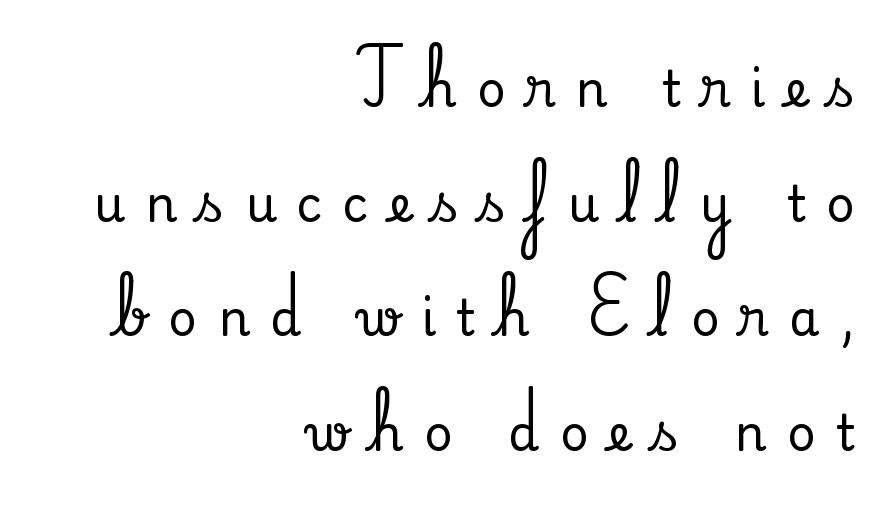
Q: Is the text italic (slanted)? A: No, it is upright.
Q: Is the typeface a serif or a sans-serif typeface? A: Serif.
Q: Is the text underlined? A: No.
Q: How is the paragraph aligned? A: Right-aligned.
Q: Is the spacing between letters normal or unusually wide? A: Unusually wide.
Q: Is the spacing between lines tight, normal or loose? A: Loose.
Q: Width (condensed, normal, or wide)? A: Normal.
Q: Stroke contrast? A: Medium.
Q: x-height? A: Small.
Q: Monospaced? A: No.
